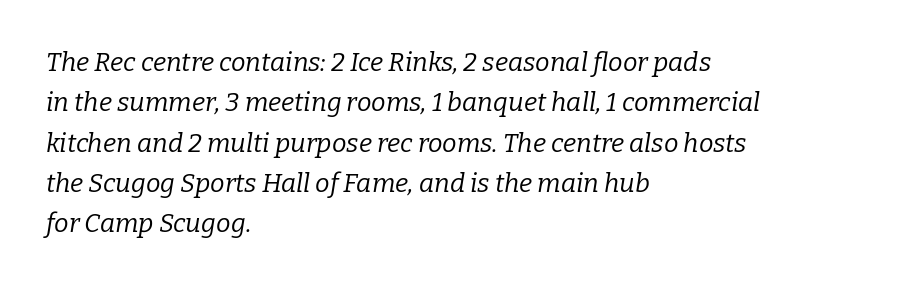
The whole block is typeset with a tilt. Bare-footed words on every line. The passage shown is not bold in any degree. A typesetter would call this zero additional tracking.
